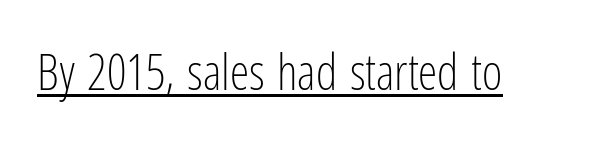
The image shows 49 px light, condensed sans-serif type, upright; set normal letter spacing, underlined; low stroke contrast and a medium x-height.
